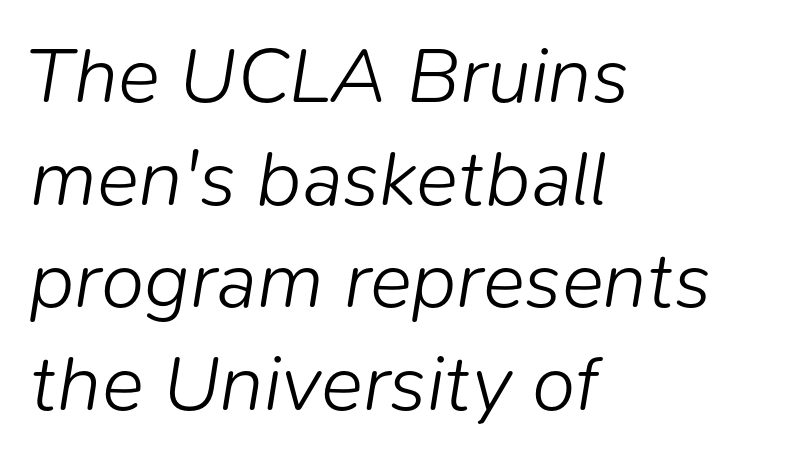
The passage shown is typed in a proportional face where columns would drift. The typesetter chose a ragged-right arrangement here. Letters have the restrained weight of plain body copy at most. The string is rendered with underlining switched off. Slanted lettering throughout. The designer left line spacing at the default.
